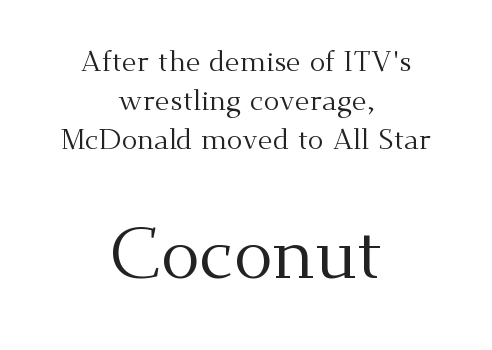
Q: Is the text bold? A: No.
Q: Is the text italic (slanted)? A: No, it is upright.
Q: Is the typeface a serif or a sans-serif typeface? A: Serif.
Q: Is the text underlined? A: No.
Q: How is the paragraph aligned? A: Centered.
Q: Is the spacing between letters normal or unusually wide? A: Normal.
Q: Is the spacing between lines tight, normal or loose? A: Normal.
Q: Which block of text is set in a larger size, the first (top) or the second (bottom)? A: The second (bottom) one.
Q: Width (condensed, normal, or wide)? A: Normal.
Q: Stroke contrast? A: Medium.
Q: x-height? A: Small.
Q: Monospaced? A: No.
